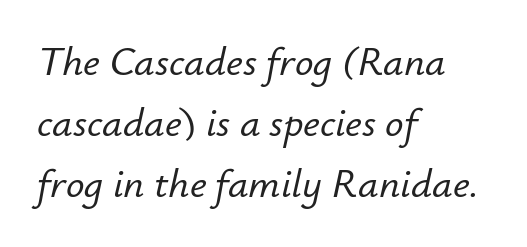
Q: Is the text italic (slanted)? A: Yes, it leans right by about 12 degrees.
Q: Is the text underlined? A: No.
Q: How is the paragraph aligned? A: Left-aligned.
Q: Is the spacing between letters normal or unusually wide? A: Normal.
Q: Is the spacing between lines tight, normal or loose? A: Normal.
Q: Width (condensed, normal, or wide)? A: Normal.
Q: Stroke contrast? A: Low.
Q: x-height? A: Small.
Q: Monospaced? A: No.
